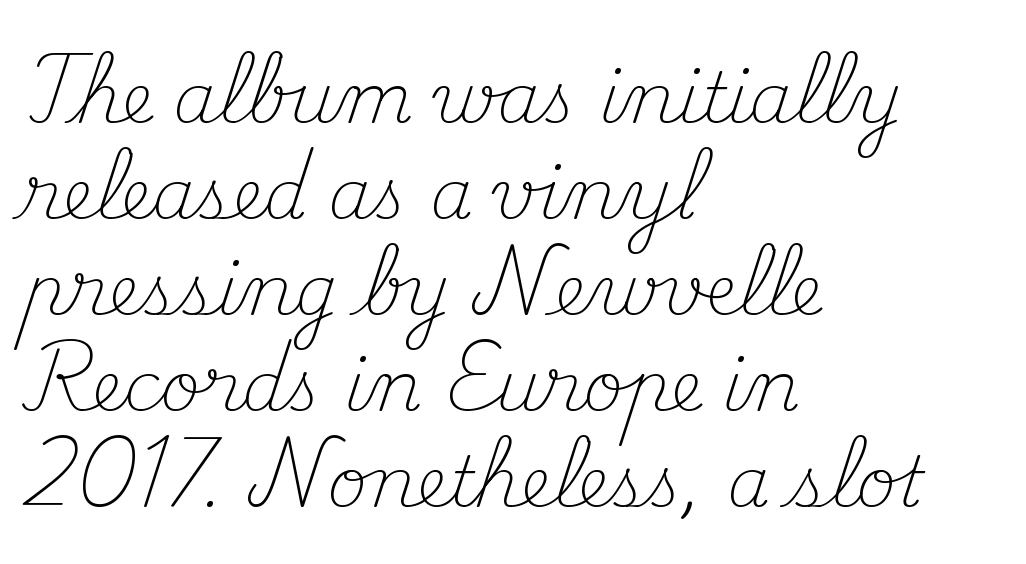
The image shows 69 px light serif type; set left-aligned, normal line spacing (1.39x), normal letter spacing, not underlined; medium stroke contrast and a small x-height.
